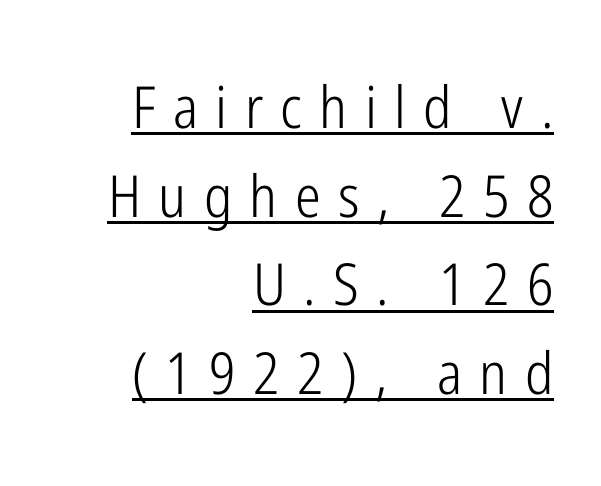
Q: Is the text bold? A: No.
Q: Is the text italic (slanted)? A: No, it is upright.
Q: Is the typeface a serif or a sans-serif typeface? A: Sans-serif.
Q: Is the text underlined? A: Yes.
Q: How is the paragraph aligned? A: Right-aligned.
Q: Is the spacing between letters normal or unusually wide? A: Unusually wide.
Q: Is the spacing between lines tight, normal or loose? A: Normal.
Q: Width (condensed, normal, or wide)? A: Condensed.
Q: Stroke contrast? A: Low.
Q: x-height? A: Medium.
Q: Monospaced? A: No.
